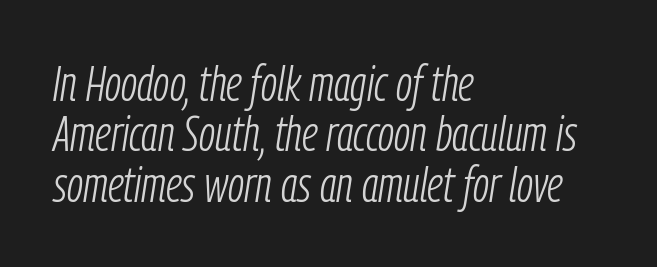
{"italic": "yes", "lean": "right", "slant_degrees": 9, "bold": "no", "weight": "light", "width": "condensed", "stroke_contrast": "low", "x_height": "medium", "monospaced": "no", "underline": "no", "align": "left", "line_spacing": "tight", "line_spacing_ratio": 1.03, "letter_spacing": "normal", "letter_spacing_em": 0.0, "glyph_px": 49}
